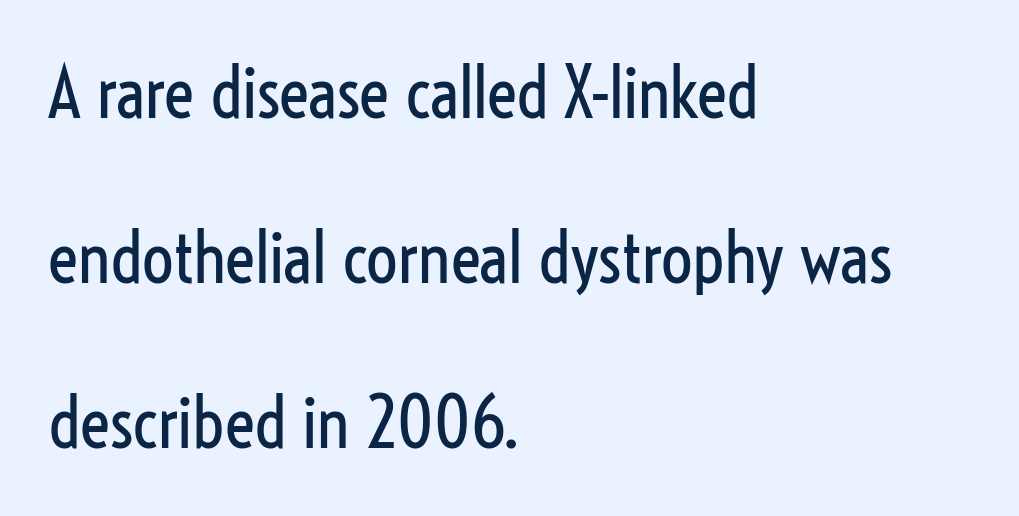
Q: Is the text bold? A: No.
Q: Is the text italic (slanted)? A: No, it is upright.
Q: Is the typeface a serif or a sans-serif typeface? A: Sans-serif.
Q: Is the text underlined? A: No.
Q: How is the paragraph aligned? A: Left-aligned.
Q: Is the spacing between letters normal or unusually wide? A: Normal.
Q: Is the spacing between lines tight, normal or loose? A: Loose.
Q: Width (condensed, normal, or wide)? A: Condensed.
Q: Stroke contrast? A: Low.
Q: x-height? A: Medium.
Q: Monospaced? A: No.
